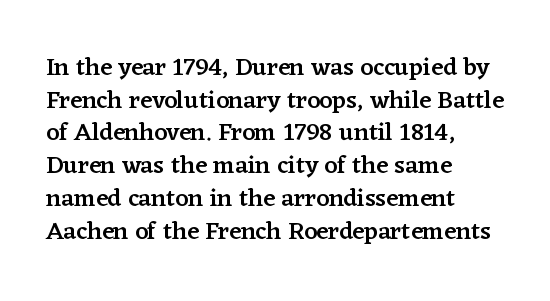
Q: Is the text bold? A: Semi-bold.
Q: Is the text italic (slanted)? A: No, it is upright.
Q: Is the text underlined? A: No.
Q: How is the paragraph aligned? A: Left-aligned.
Q: Is the spacing between letters normal or unusually wide? A: Normal.
Q: Is the spacing between lines tight, normal or loose? A: Normal.
